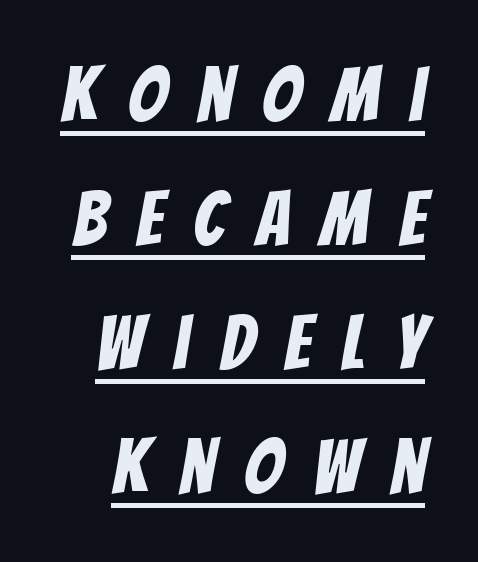
The space between consecutive lines is moderate. I'd call this a sans setting — the letters go barefoot. Somebody hit Ctrl+U on this one — the words are underlined. These lines are rendered in a variable-pitch font.
